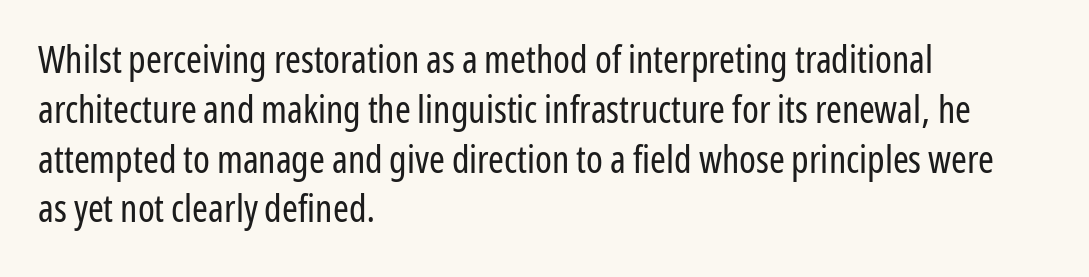
The image shows 38 px regular-weight, condensed sans-serif type, upright; set left-aligned, normal line spacing (1.31x), normal letter spacing, not underlined; low stroke contrast and a medium x-height.
